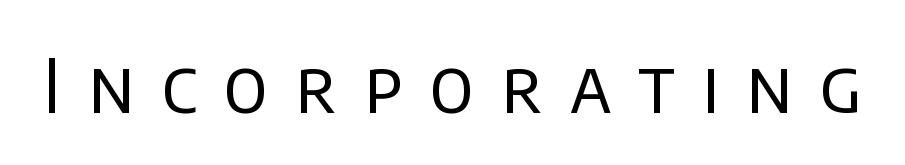
Q: Is the text bold? A: No.
Q: Is the text italic (slanted)? A: No, it is upright.
Q: Is the typeface a serif or a sans-serif typeface? A: Sans-serif.
Q: Is the text underlined? A: No.
Q: Is the spacing between letters normal or unusually wide? A: Unusually wide.
Q: Width (condensed, normal, or wide)? A: Normal.
Q: Stroke contrast? A: Low.
Q: x-height? A: Large.
Q: Monospaced? A: No.
